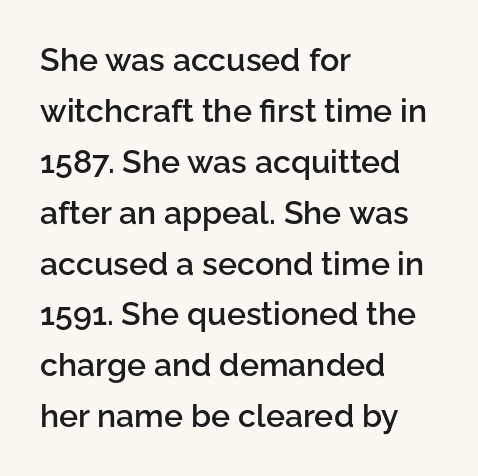
The image shows 32 px semibold sans-serif type, upright; set left-aligned, normal line spacing (1.59x), normal letter spacing, not underlined; low stroke contrast and a medium x-height.
